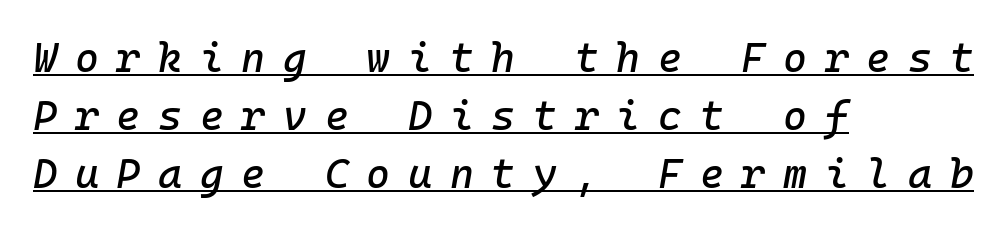
Q: Is the text italic (slanted)? A: Yes, it leans right by about 10 degrees.
Q: Is the text underlined? A: Yes.
Q: How is the paragraph aligned? A: Left-aligned.
Q: Is the spacing between letters normal or unusually wide? A: Unusually wide.
Q: Is the spacing between lines tight, normal or loose? A: Normal.
Q: Width (condensed, normal, or wide)? A: Normal.
Q: Stroke contrast? A: Low.
Q: x-height? A: Medium.
Q: Monospaced? A: Yes.
